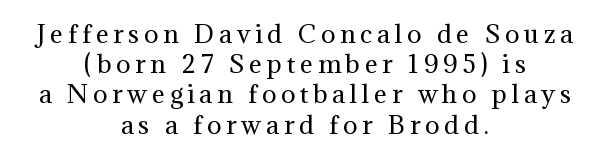
The image shows 24 px text type, upright; set centered, normal line spacing (1.26x), unusually wide letter spacing (+0.2 em), not underlined.
